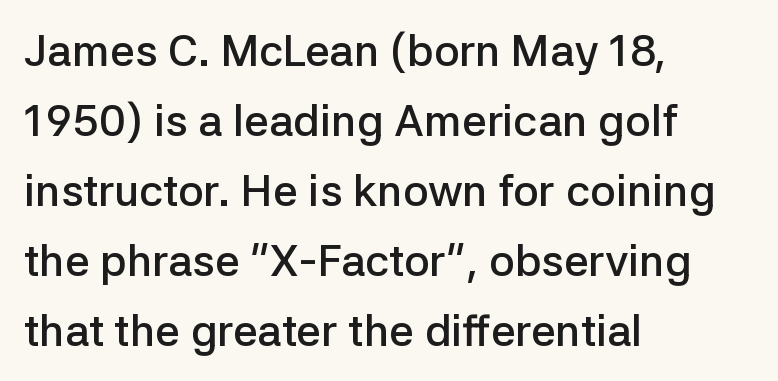
{"serif": "no", "italic": "no", "bold": "semi", "weight": "semibold", "width": "normal", "stroke_contrast": "low", "x_height": "medium", "monospaced": "no", "underline": "no", "align": "left", "line_spacing": "normal", "line_spacing_ratio": 1.59, "letter_spacing": "normal", "letter_spacing_em": 0.0, "glyph_px": 44}
